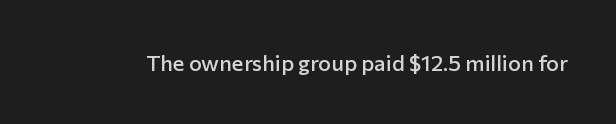
Q: Is the text bold? A: Semi-bold.
Q: Is the text italic (slanted)? A: No, it is upright.
Q: Is the text underlined? A: No.
Q: Is the spacing between letters normal or unusually wide? A: Normal.
